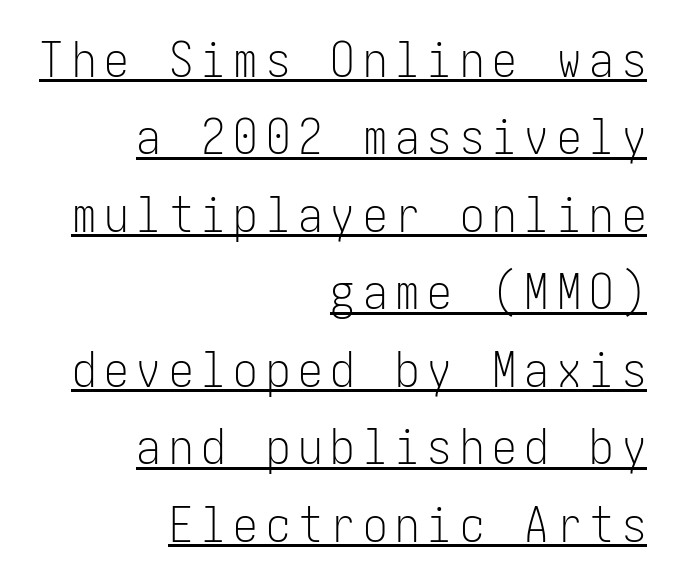
Q: Is the text bold? A: No.
Q: Is the text italic (slanted)? A: No, it is upright.
Q: Is the typeface a serif or a sans-serif typeface? A: Sans-serif.
Q: Is the text underlined? A: Yes.
Q: How is the paragraph aligned? A: Right-aligned.
Q: Is the spacing between lines tight, normal or loose? A: Normal.
Q: Width (condensed, normal, or wide)? A: Condensed.
Q: Stroke contrast? A: Low.
Q: x-height? A: Medium.
